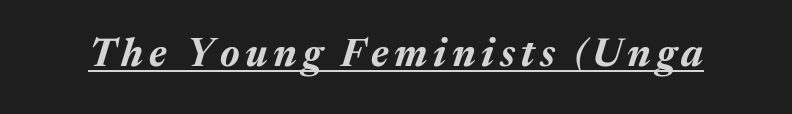
The image shows 39 px bold type, italic (leaning right); set underlined; medium stroke contrast and a medium x-height.
